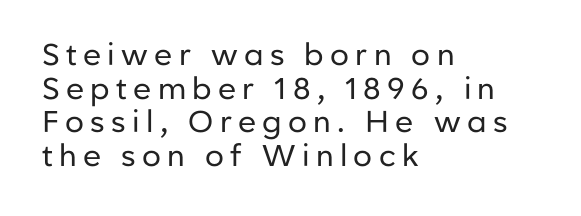
{"serif": "no", "italic": "no", "bold": "no", "weight": "regular", "width": "normal", "stroke_contrast": "low", "x_height": "medium", "monospaced": "no", "underline": "no", "align": "left", "line_spacing": "tight", "line_spacing_ratio": 1.12, "letter_spacing": "wide", "letter_spacing_em": 0.21, "glyph_px": 30}
